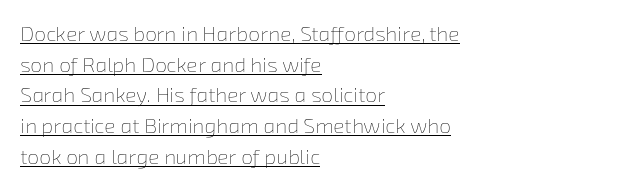
{"bold": "no", "underline": "yes", "align": "left", "line_spacing": "normal", "line_spacing_ratio": 1.46, "letter_spacing": "normal", "letter_spacing_em": 0.0, "glyph_px": 21}
